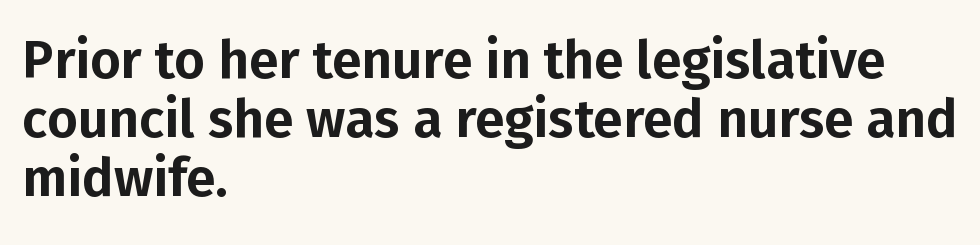
{"serif": "no", "italic": "no", "width": "normal", "stroke_contrast": "low", "x_height": "medium", "monospaced": "no", "underline": "no", "align": "left", "line_spacing": "tight", "line_spacing_ratio": 1.11, "letter_spacing": "normal", "letter_spacing_em": 0.0, "glyph_px": 53}
